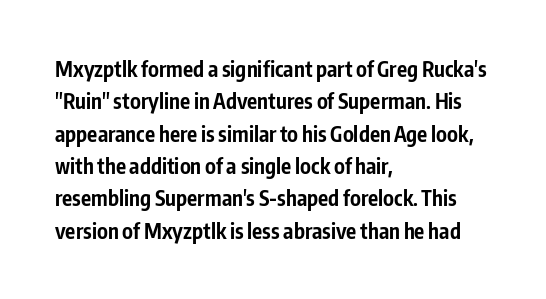
The image shows 21 px bold type, upright; set left-aligned, normal line spacing (1.54x), normal letter spacing, not underlined.
